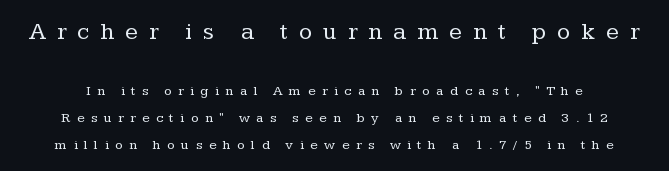
{"italic": "no", "bold": "no", "underline": "no", "line_spacing": "loose", "line_spacing_ratio": 1.91, "letter_spacing": "wide", "letter_spacing_em": 0.46, "larger_block": "first", "size_ratio": 1.71, "glyph_px": 24}
